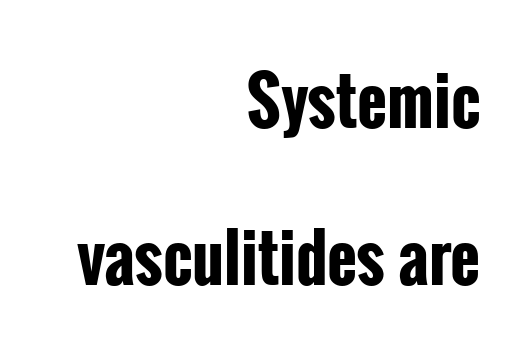
The image shows 65 px bold, condensed sans-serif type, upright; set right-aligned, loose line spacing (2.42x), normal letter spacing, not underlined; low stroke contrast and a medium x-height.
